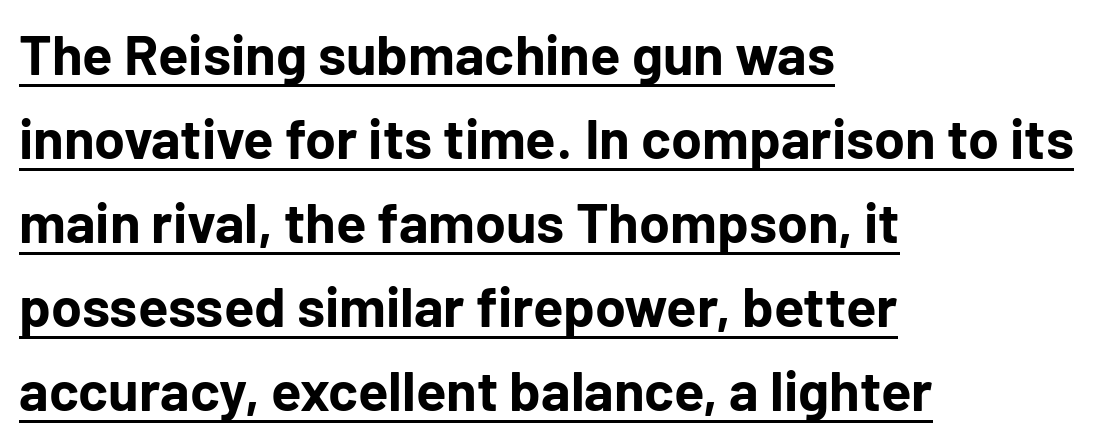
The image shows 56 px bold sans-serif type, upright; set left-aligned, normal line spacing (1.5x), normal letter spacing, underlined; low stroke contrast and a medium x-height.
